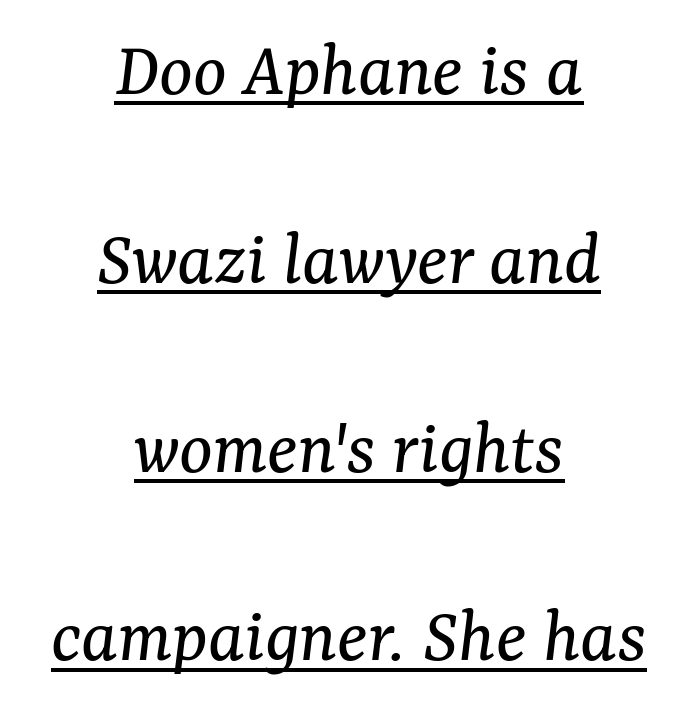
Q: Is the text bold? A: No.
Q: Is the text italic (slanted)? A: Yes, it leans right by about 7 degrees.
Q: Is the typeface a serif or a sans-serif typeface? A: Serif.
Q: Is the text underlined? A: Yes.
Q: How is the paragraph aligned? A: Centered.
Q: Is the spacing between letters normal or unusually wide? A: Normal.
Q: Is the spacing between lines tight, normal or loose? A: Loose.
Q: Width (condensed, normal, or wide)? A: Normal.
Q: Stroke contrast? A: Medium.
Q: x-height? A: Medium.
Q: Monospaced? A: No.
